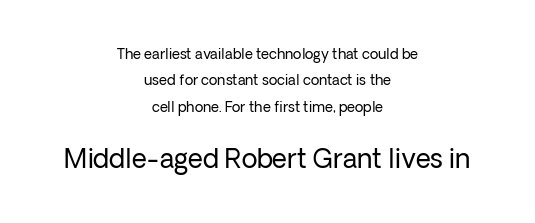
Lines of text with bare space underneath. Tracking here is standard; glyphs follow each other at the usual distance. Ink coverage per letter is moderate at most. This layout puts the modest block above and the oversized block below.
